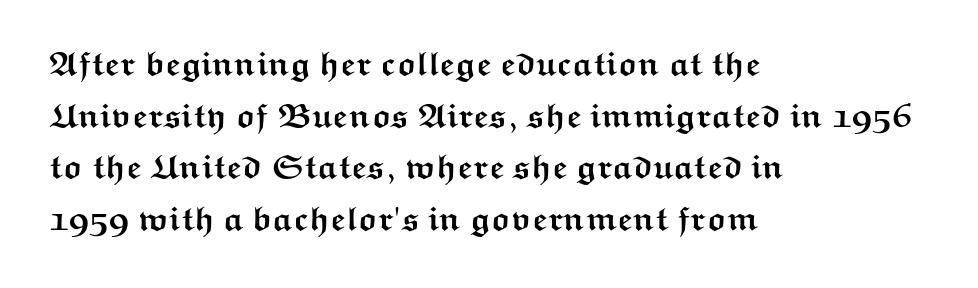
The image shows 34 px semibold, wide sans-serif type, upright; set left-aligned, normal line spacing (1.52x), normal letter spacing, not underlined; medium stroke contrast and a medium x-height.
